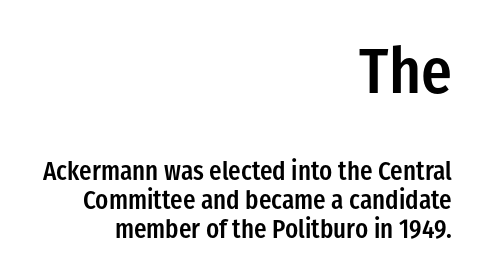
The image shows 64 px semibold, condensed sans-serif type, upright; set right-aligned, tight line spacing (1.11x), normal letter spacing, not underlined; the first (top) block is 2.46x larger; low stroke contrast and a medium x-height.
